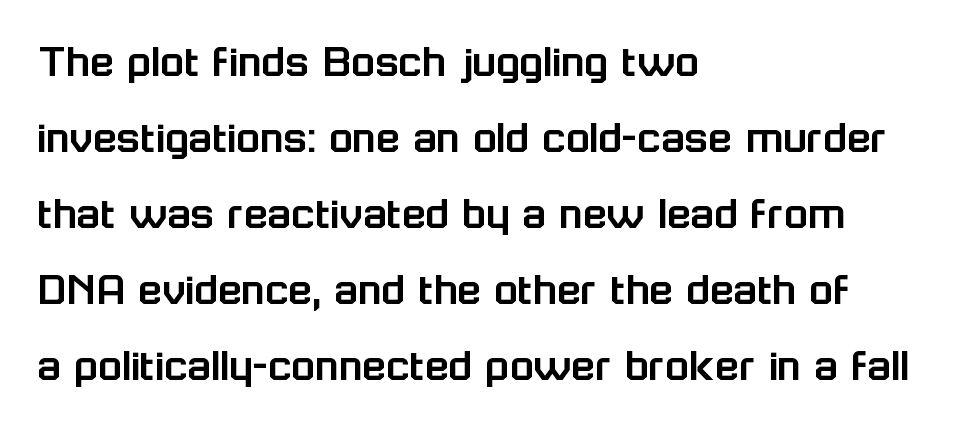
The image shows 49 px sans-serif type, upright; set left-aligned, normal line spacing (1.55x), normal letter spacing, not underlined; low stroke contrast and a medium x-height.
